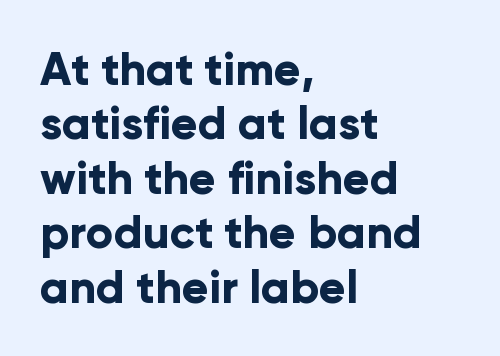
Q: Is the text bold? A: Yes.
Q: Is the text italic (slanted)? A: No, it is upright.
Q: Is the typeface a serif or a sans-serif typeface? A: Sans-serif.
Q: Is the text underlined? A: No.
Q: How is the paragraph aligned? A: Left-aligned.
Q: Is the spacing between letters normal or unusually wide? A: Normal.
Q: Width (condensed, normal, or wide)? A: Normal.
Q: Stroke contrast? A: Low.
Q: x-height? A: Medium.
Q: Monospaced? A: No.
